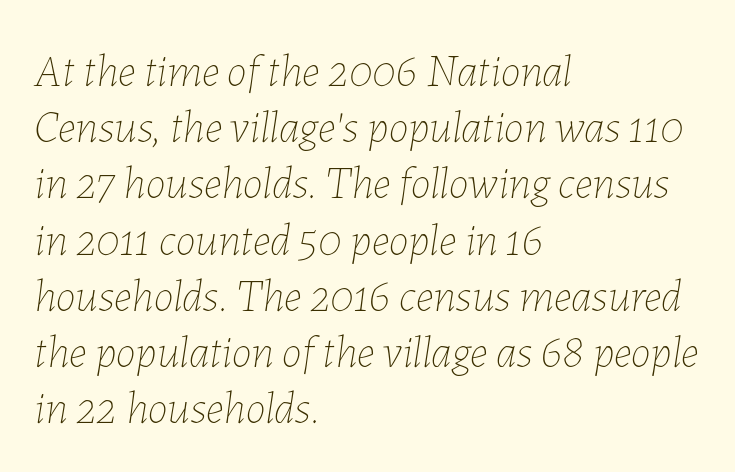
{"italic": "yes", "lean": "right", "slant_degrees": 7, "bold": "no", "weight": "thin", "width": "normal", "stroke_contrast": "low", "x_height": "medium", "monospaced": "no", "underline": "no", "align": "left", "line_spacing": "normal", "line_spacing_ratio": 1.25, "letter_spacing": "normal", "letter_spacing_em": 0.0, "glyph_px": 45}
